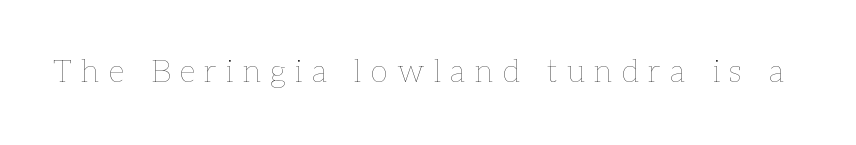
Is the letter spacing exaggerated? Yes — the characters are pushed far apart. Caption: face not bold, strokes unweighted. Proportional: the letters do not fall into vertical columns. Quick note: not italic, upright. Words float on clear page, feet unadorned.
